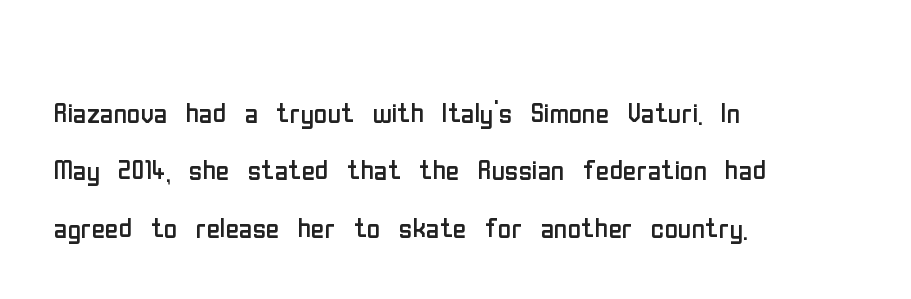
The image shows 37 px regular-weight, condensed sans-serif type, upright; set left-aligned, normal line spacing (1.55x), normal letter spacing, not underlined; low stroke contrast and a medium x-height.
